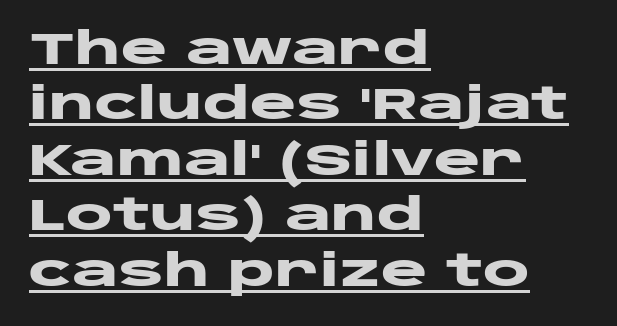
{"serif": "no", "italic": "no", "bold": "yes", "weight": "heavy", "width": "wide", "stroke_contrast": "low", "x_height": "large", "monospaced": "no", "underline": "yes", "align": "left", "line_spacing": "normal", "line_spacing_ratio": 1.26, "letter_spacing": "normal", "letter_spacing_em": 0.0, "glyph_px": 44}
